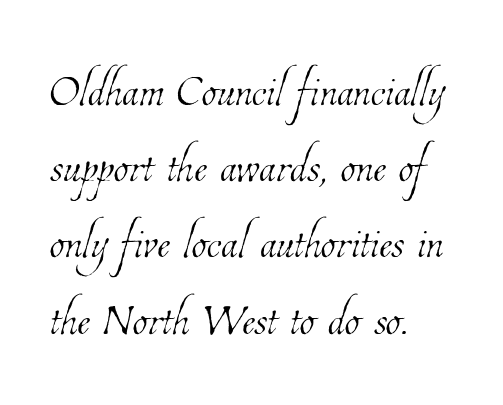
Q: Is the text bold? A: No.
Q: Is the text underlined? A: No.
Q: How is the paragraph aligned? A: Left-aligned.
Q: Is the spacing between letters normal or unusually wide? A: Normal.
Q: Is the spacing between lines tight, normal or loose? A: Normal.
Q: Width (condensed, normal, or wide)? A: Condensed.
Q: Stroke contrast? A: Low.
Q: x-height? A: Medium.
Q: Monospaced? A: No.
